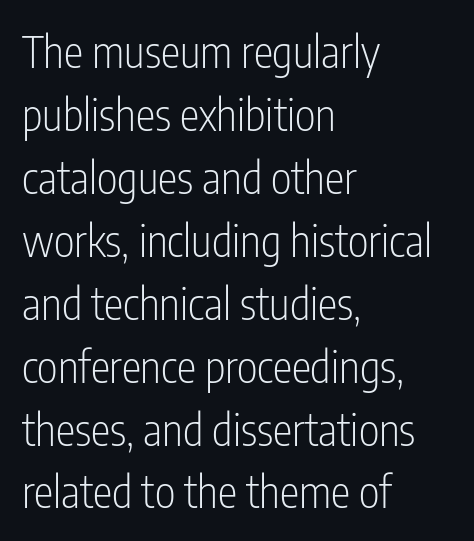
{"serif": "no", "italic": "no", "bold": "no", "weight": "light", "width": "condensed", "stroke_contrast": "low", "x_height": "medium", "monospaced": "no", "underline": "no", "align": "left", "line_spacing": "normal", "line_spacing_ratio": 1.43, "letter_spacing": "normal", "letter_spacing_em": 0.0, "glyph_px": 44}
